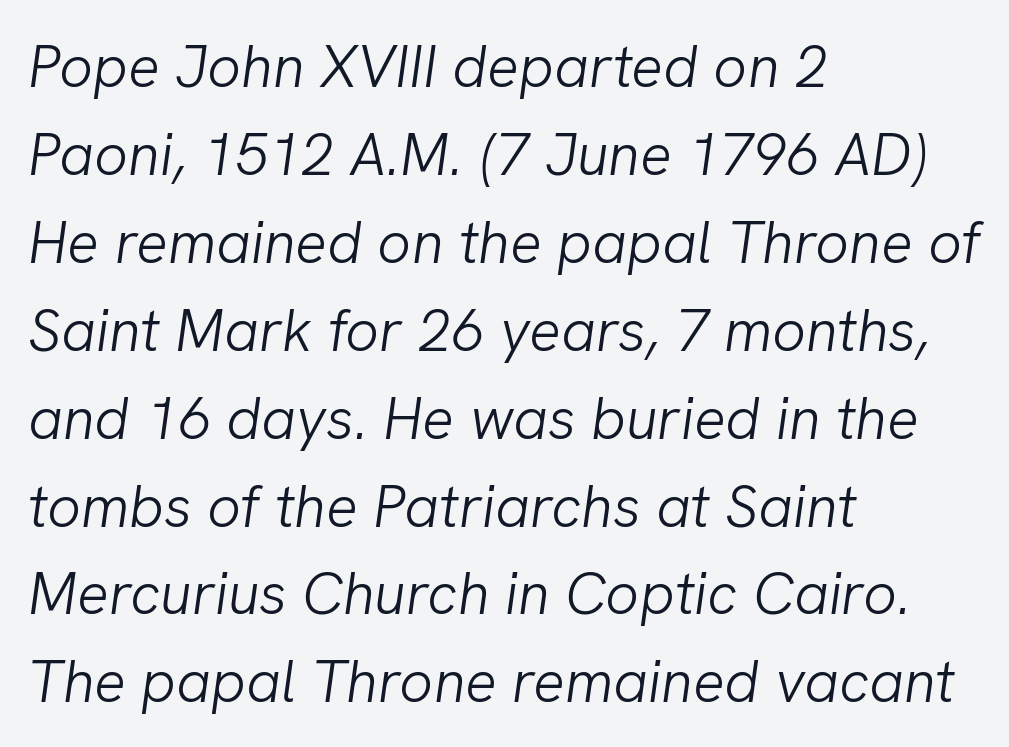
{"italic": "yes", "lean": "right", "slant_degrees": 8, "bold": "no", "weight": "light", "width": "normal", "stroke_contrast": "low", "x_height": "medium", "monospaced": "no", "underline": "no", "align": "left", "line_spacing": "normal", "line_spacing_ratio": 1.49, "letter_spacing": "normal", "letter_spacing_em": 0.0, "glyph_px": 59}
